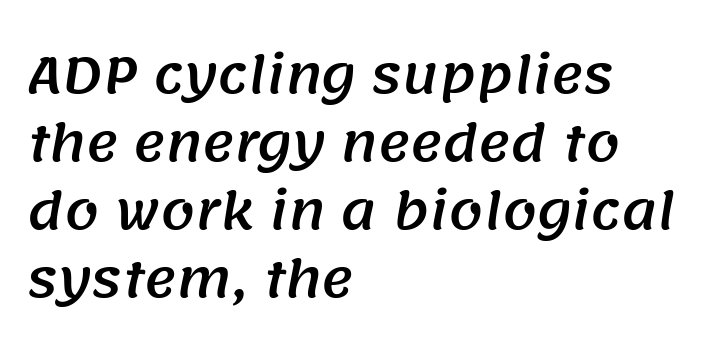
The image shows 49 px sans-serif type; set left-aligned, normal line spacing (1.39x), normal letter spacing, not underlined; medium stroke contrast and a large x-height.
